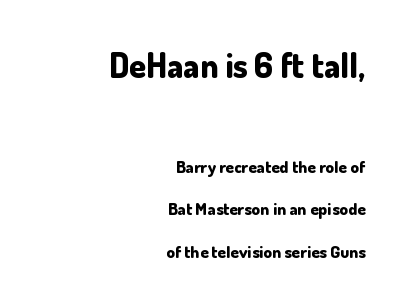
Q: Is the text bold? A: Yes.
Q: Is the text italic (slanted)? A: No, it is upright.
Q: Is the typeface a serif or a sans-serif typeface? A: Sans-serif.
Q: Is the text underlined? A: No.
Q: How is the paragraph aligned? A: Right-aligned.
Q: Is the spacing between letters normal or unusually wide? A: Normal.
Q: Is the spacing between lines tight, normal or loose? A: Loose.
Q: Which block of text is set in a larger size, the first (top) or the second (bottom)? A: The first (top) one.
Q: Width (condensed, normal, or wide)? A: Normal.
Q: Stroke contrast? A: Low.
Q: x-height? A: Small.
Q: Monospaced? A: No.
